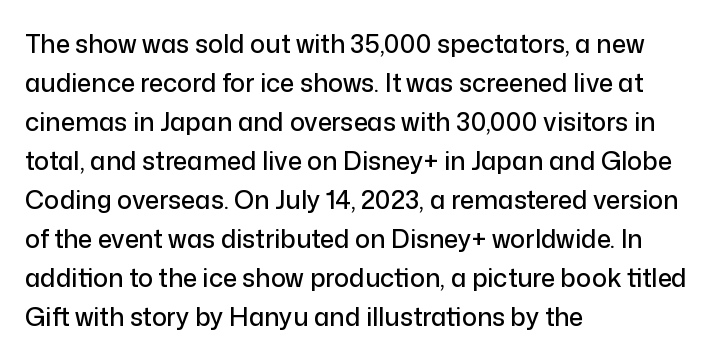
Q: Is the text italic (slanted)? A: No, it is upright.
Q: Is the text underlined? A: No.
Q: How is the paragraph aligned? A: Left-aligned.
Q: Is the spacing between letters normal or unusually wide? A: Normal.
Q: Is the spacing between lines tight, normal or loose? A: Normal.
